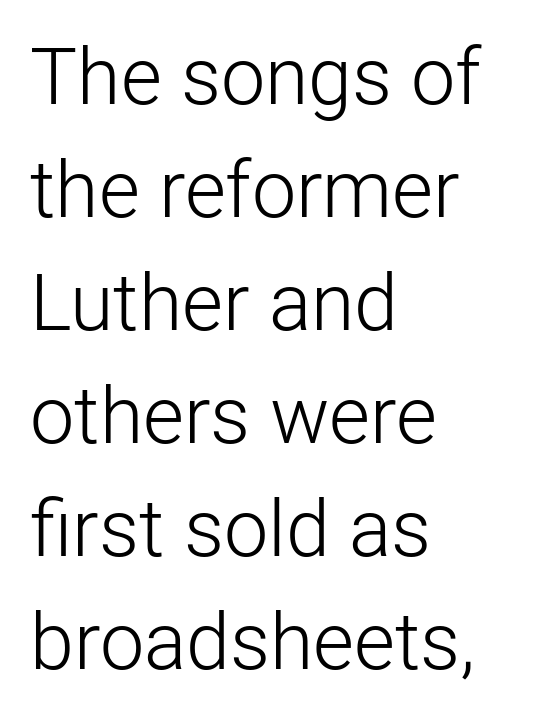
{"serif": "no", "italic": "no", "bold": "no", "weight": "light", "width": "normal", "stroke_contrast": "low", "x_height": "medium", "monospaced": "no", "underline": "no", "align": "left", "line_spacing": "normal", "line_spacing_ratio": 1.43, "letter_spacing": "normal", "letter_spacing_em": 0.0, "glyph_px": 79}
